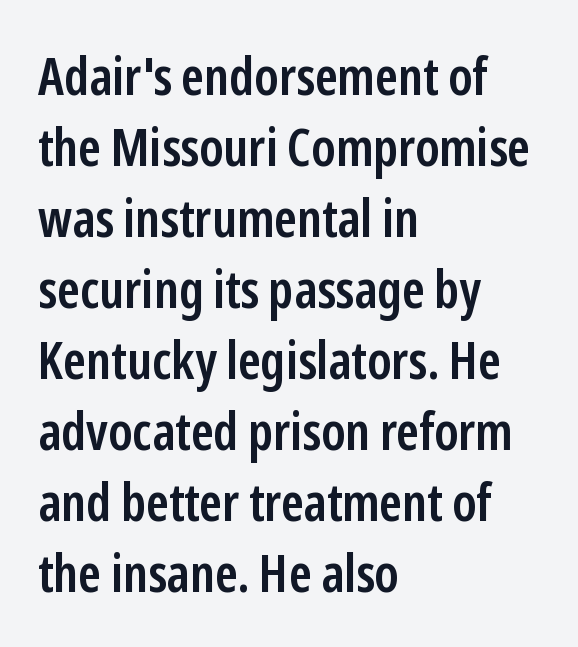
The image shows 53 px semibold, condensed sans-serif type, upright; set left-aligned, normal line spacing (1.34x), normal letter spacing, not underlined; low stroke contrast and a medium x-height.
